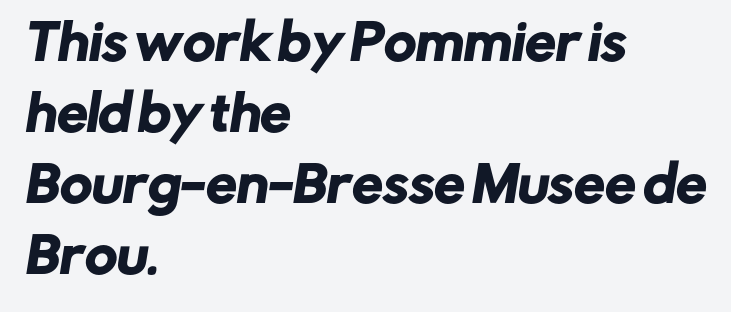
{"serif": "no", "width": "normal", "stroke_contrast": "low", "x_height": "medium", "monospaced": "no", "underline": "no", "align": "left", "line_spacing": "normal", "line_spacing_ratio": 1.45, "letter_spacing": "normal", "letter_spacing_em": 0.0, "glyph_px": 49}
